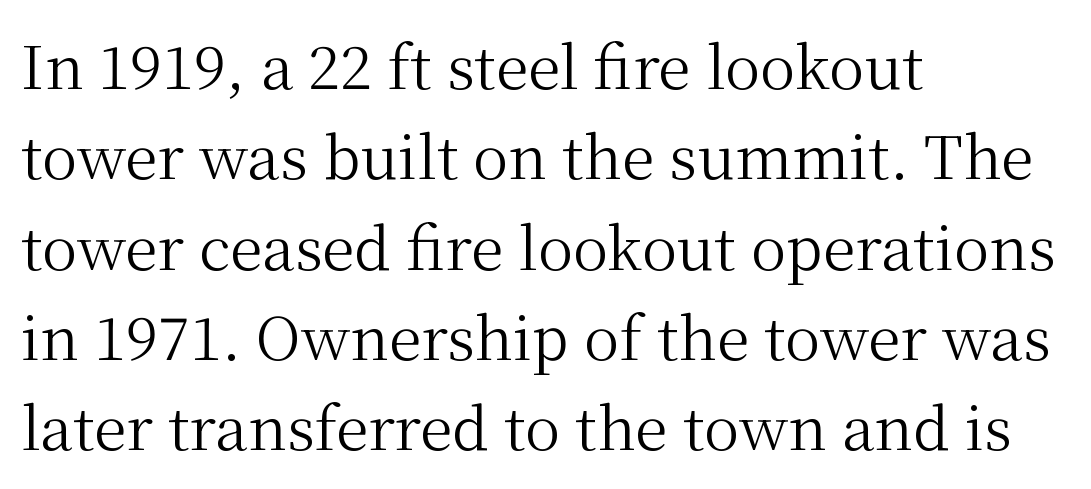
The image shows 59 px regular-weight serif type, upright; set left-aligned, normal line spacing (1.53x), normal letter spacing, not underlined; medium stroke contrast and a medium x-height.
